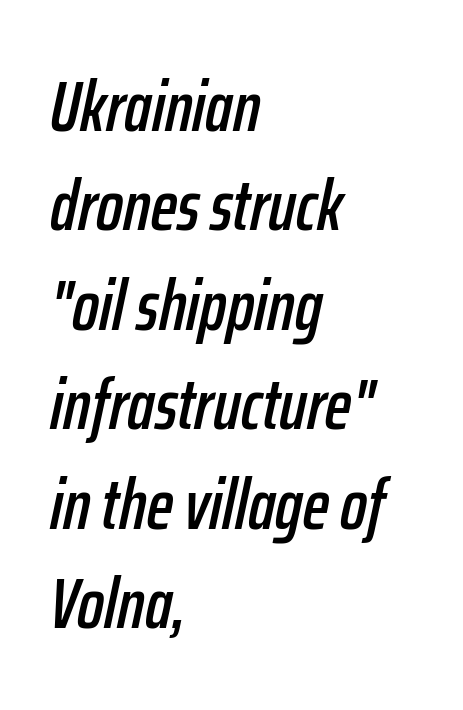
This rendering leaves character spacing at its baseline value. This sample has the flowing, uneven cadence of proportional lettering. Style check: oblique. Clear beneath every line of the passage. Left-aligned paragraph, ragged on the right. What's the leading like? Ordinary, nothing unusual.
